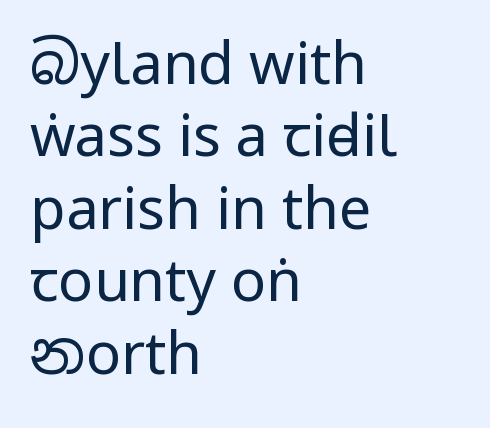
The image shows 58 px regular-weight, condensed sans-serif type, upright; set left-aligned, normal line spacing (1.25x), normal letter spacing, not underlined; low stroke contrast and a large x-height.
